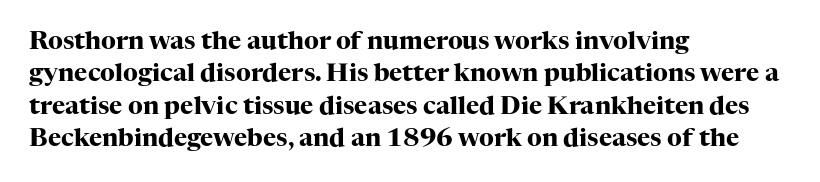
Q: Is the text bold? A: Yes.
Q: Is the text italic (slanted)? A: No, it is upright.
Q: Is the text underlined? A: No.
Q: How is the paragraph aligned? A: Left-aligned.
Q: Is the spacing between letters normal or unusually wide? A: Normal.
Q: Is the spacing between lines tight, normal or loose? A: Normal.
